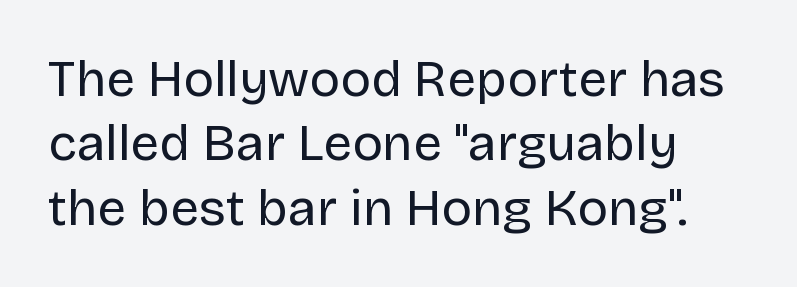
Q: Is the text bold? A: No.
Q: Is the text italic (slanted)? A: No, it is upright.
Q: Is the typeface a serif or a sans-serif typeface? A: Sans-serif.
Q: Is the text underlined? A: No.
Q: How is the paragraph aligned? A: Left-aligned.
Q: Is the spacing between letters normal or unusually wide? A: Normal.
Q: Is the spacing between lines tight, normal or loose? A: Normal.
Q: Width (condensed, normal, or wide)? A: Normal.
Q: Stroke contrast? A: Low.
Q: x-height? A: Large.
Q: Monospaced? A: No.
